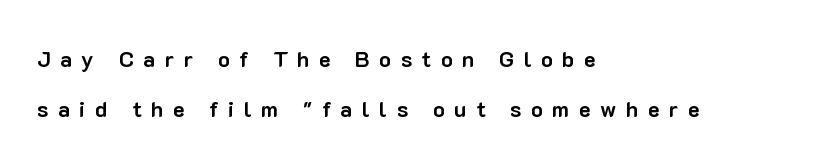
Leading: increased. No word sits above an underline. The lines in this sample share a left origin and differ only in where they stop. Typographic density is high because the face is bold.
